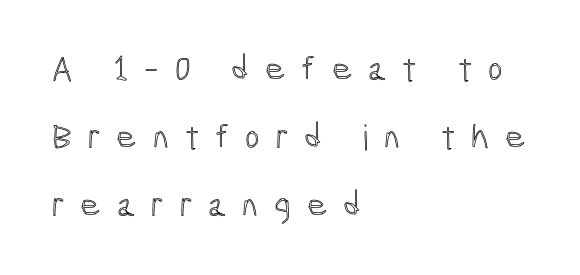
The image shows 35 px condensed type, upright; set left-aligned, loose line spacing (1.94x), unusually wide letter spacing (+0.45 em), not underlined; a medium x-height.
